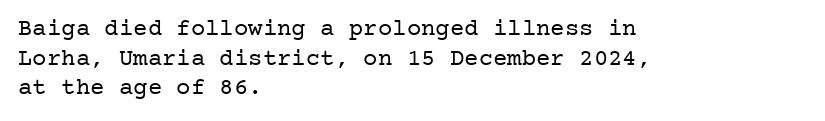
The image shows 24 px text type, upright; set left-aligned, line spacing 1.23x, normal letter spacing, not underlined.
